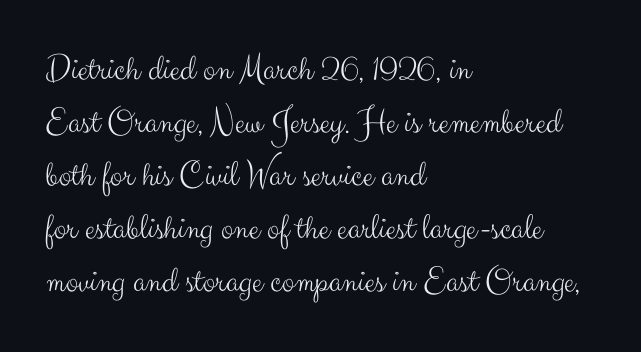
The letters advance in unequal steps, a hallmark of proportional type. Examine the stroke ends and you'll find no serifs. A quiet, ordinary-to-light weight characterises the typeface. Typeset ragged right — the left edge is the straight one. The lines sit at an ordinary, default distance from one another.
